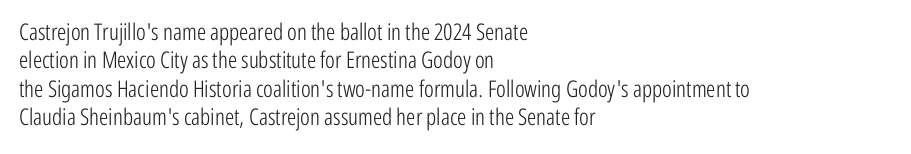
The image shows 23 px text type, upright; set left-aligned, line spacing 1.23x, normal letter spacing, not underlined.
